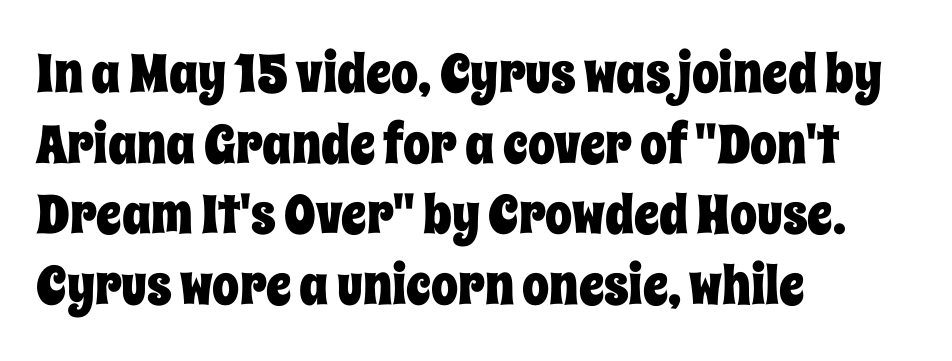
This is the regular roman posture of the typeface. One-word summary of the alignment: left. In terms of letterspacing, this is plain default setting. The letters advance in unequal steps, a hallmark of proportional type.
